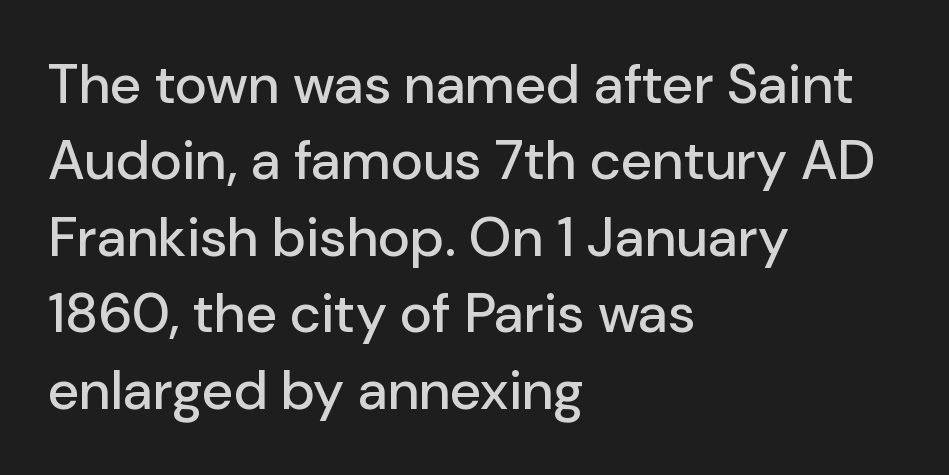
The image shows 55 px sans-serif type, upright; set left-aligned, normal line spacing (1.39x), normal letter spacing, not underlined; low stroke contrast and a medium x-height.
